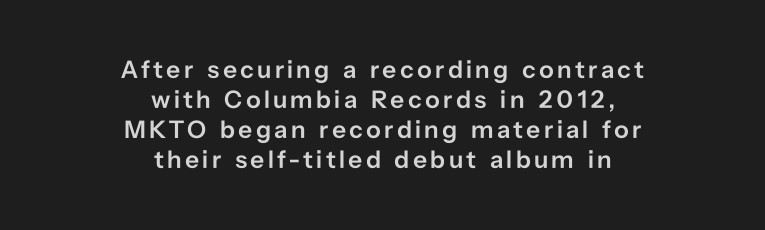
Q: Is the text bold? A: Semi-bold.
Q: Is the text italic (slanted)? A: No, it is upright.
Q: Is the text underlined? A: No.
Q: How is the paragraph aligned? A: Centered.
